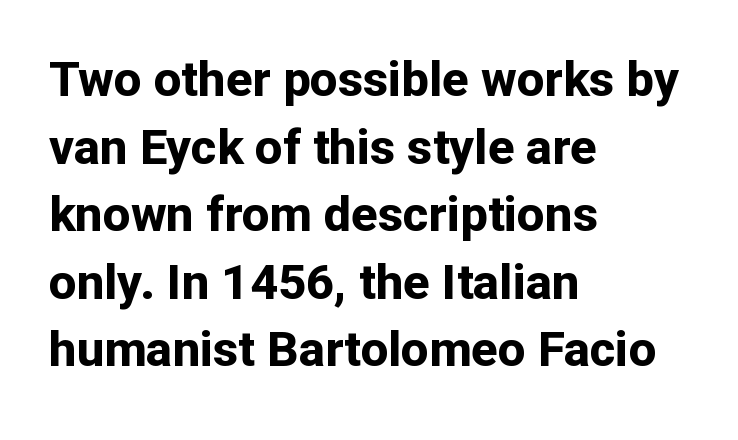
{"serif": "no", "italic": "no", "bold": "yes", "weight": "bold", "width": "normal", "stroke_contrast": "low", "x_height": "medium", "monospaced": "no", "underline": "no", "align": "left", "line_spacing": "normal", "line_spacing_ratio": 1.38, "letter_spacing": "normal", "letter_spacing_em": 0.0, "glyph_px": 49}
